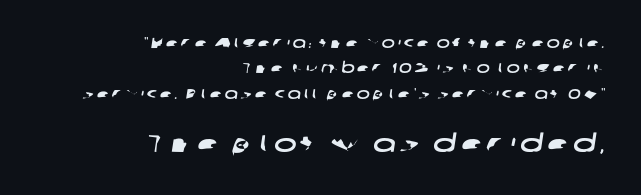
Q: Is the text underlined? A: No.
Q: How is the paragraph aligned? A: Right-aligned.
Q: Is the spacing between letters normal or unusually wide? A: Unusually wide.
Q: Which block of text is set in a larger size, the first (top) or the second (bottom)? A: The second (bottom) one.
